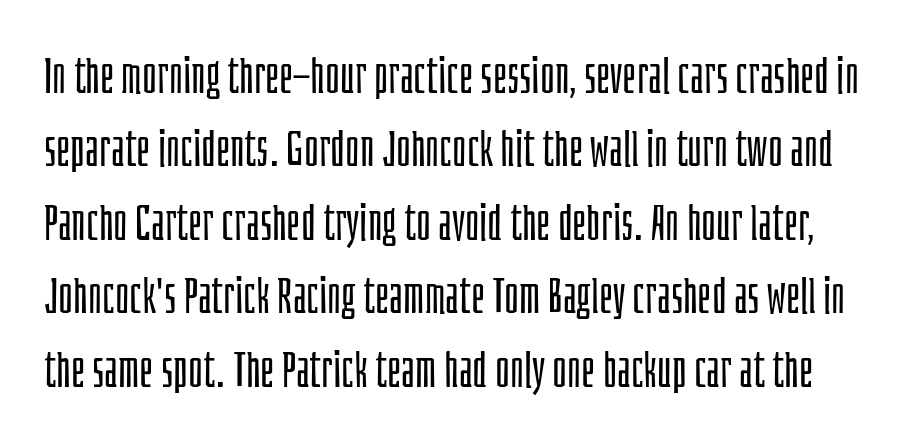
Q: Is the text bold? A: No.
Q: Is the text italic (slanted)? A: No, it is upright.
Q: Is the typeface a serif or a sans-serif typeface? A: Sans-serif.
Q: Is the text underlined? A: No.
Q: Is the spacing between letters normal or unusually wide? A: Normal.
Q: Is the spacing between lines tight, normal or loose? A: Normal.
Q: Width (condensed, normal, or wide)? A: Condensed.
Q: Stroke contrast? A: Low.
Q: x-height? A: Large.
Q: Monospaced? A: No.
